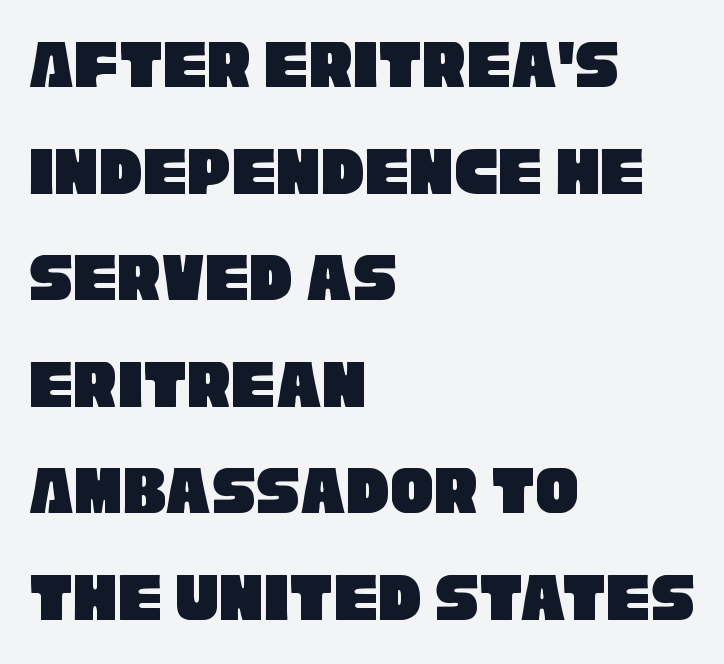
{"serif": "no", "width": "condensed", "stroke_contrast": "low", "x_height": "large", "monospaced": "no", "underline": "no", "align": "left", "line_spacing": "normal", "line_spacing_ratio": 1.48, "letter_spacing": "normal", "letter_spacing_em": 0.0, "glyph_px": 72}
